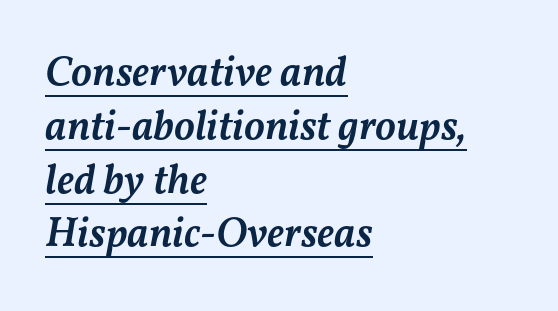
The ragged edge is on the right, which tells us the setting is flush left. Glyph-to-glyph distance matches everyday printed text. Yep, that's italic — everything's leaning. Here the designer chose a conventional face with non-uniform glyph widths. A rule runs beneath these lines of type. What's the leading like? Ordinary, nothing unusual.
